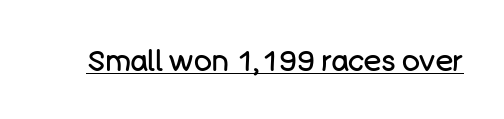
The typesetting does not lean heavy: it is not bold. Observe the absence of serifs on each vertical stroke in this sample. Like a heading marked for emphasis, these lines bear an underscore. You could not count columns in this text — the font is proportionally spaced. Every character sits straight up, as roman type does. Look at the tracking — it's just the regular setting, nothing added.
